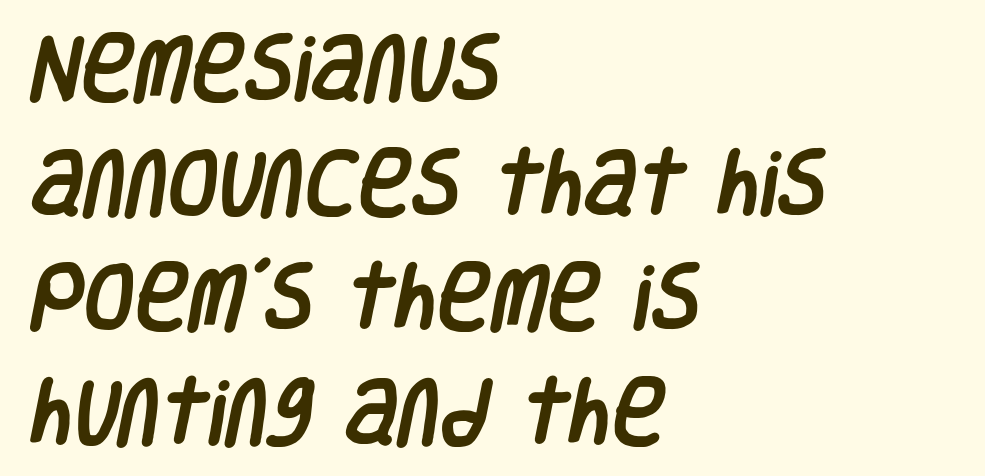
{"serif": "no", "width": "condensed", "stroke_contrast": "low", "x_height": "large", "monospaced": "no", "underline": "no", "align": "left", "line_spacing": "normal", "line_spacing_ratio": 1.57, "letter_spacing": "normal", "letter_spacing_em": 0.0, "glyph_px": 73}
